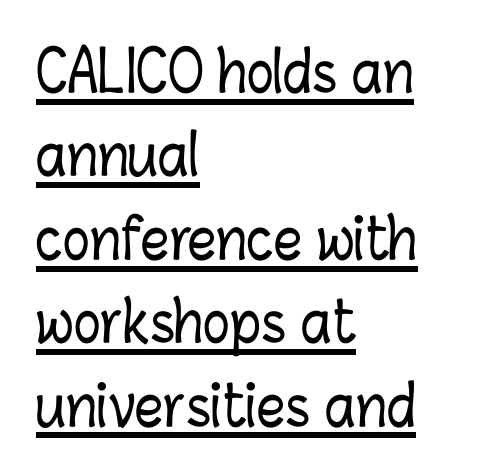
Q: Is the text italic (slanted)? A: No, it is upright.
Q: Is the text underlined? A: Yes.
Q: How is the paragraph aligned? A: Left-aligned.
Q: Is the spacing between letters normal or unusually wide? A: Normal.
Q: Is the spacing between lines tight, normal or loose? A: Normal.
Q: Width (condensed, normal, or wide)? A: Condensed.
Q: Stroke contrast? A: Low.
Q: x-height? A: Medium.
Q: Monospaced? A: No.
